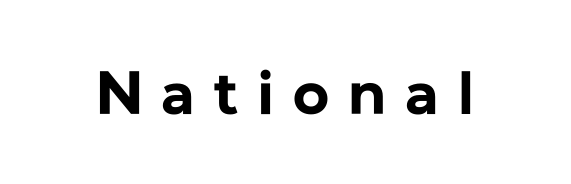
The glyphs have the mass of a bold cut. These lines were composed using upright roman letters. This sample uses a sans-serif face. Words float on clear page, feet unadorned. This sample has the flowing, uneven cadence of proportional lettering.
